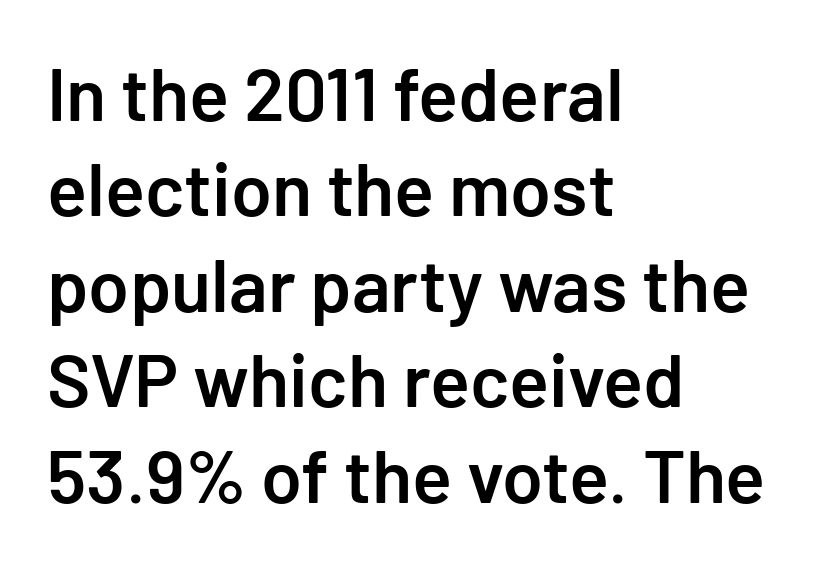
The passage shown is typeset with a sans-serif family. Underline: absent. This sample uses an upright cut, with every glyph sitting square on the baseline. The leading is moderate, giving the passage an even texture. In terms of letterspacing, this is plain default setting.
